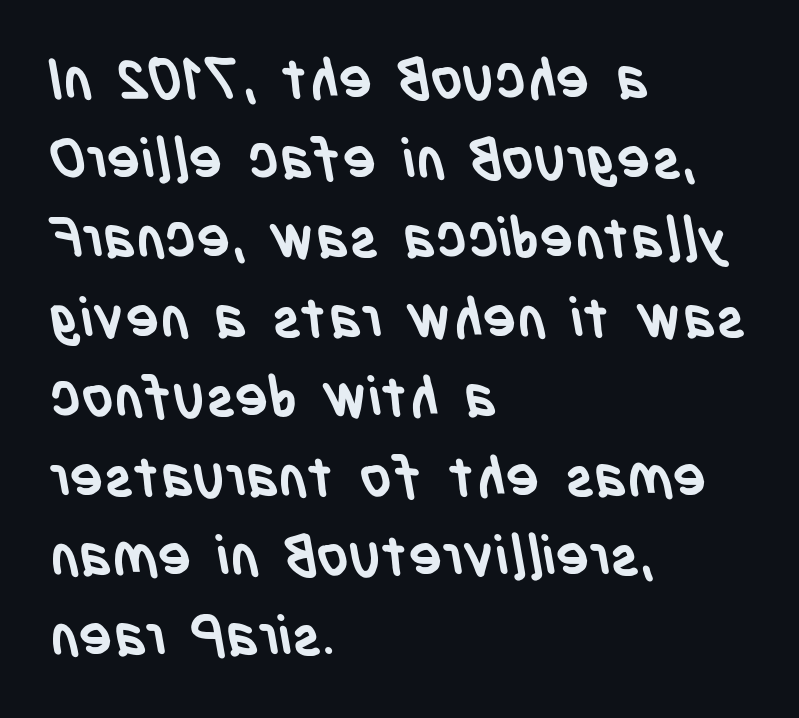
The image shows 56 px semibold, condensed sans-serif type; set left-aligned, normal line spacing (1.42x), normal letter spacing, not underlined; low stroke contrast and a large x-height.
